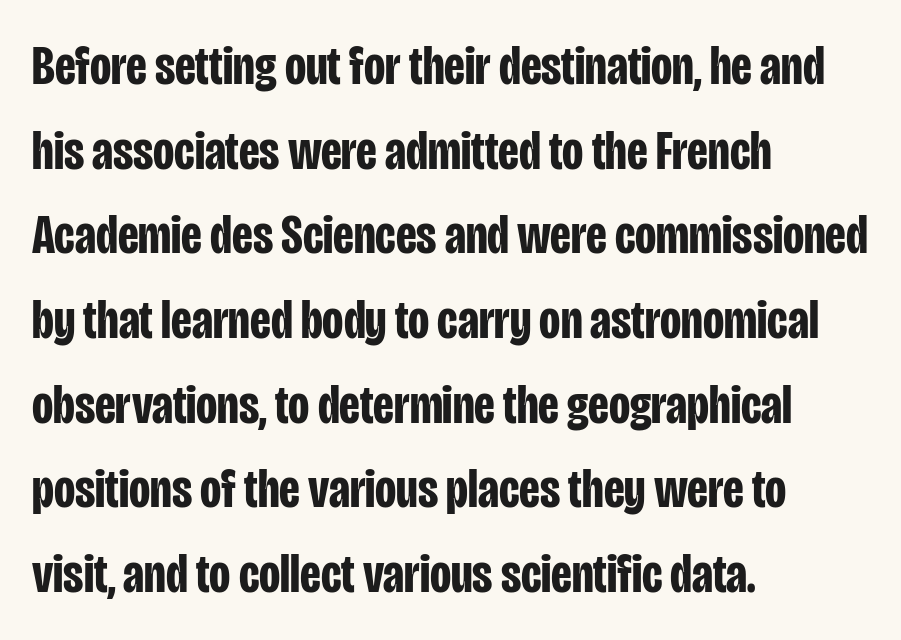
Q: Is the text bold? A: Yes.
Q: Is the text italic (slanted)? A: No, it is upright.
Q: Is the typeface a serif or a sans-serif typeface? A: Sans-serif.
Q: Is the text underlined? A: No.
Q: How is the paragraph aligned? A: Left-aligned.
Q: Is the spacing between letters normal or unusually wide? A: Normal.
Q: Is the spacing between lines tight, normal or loose? A: Normal.
Q: Width (condensed, normal, or wide)? A: Condensed.
Q: Stroke contrast? A: Low.
Q: x-height? A: Large.
Q: Monospaced? A: No.
